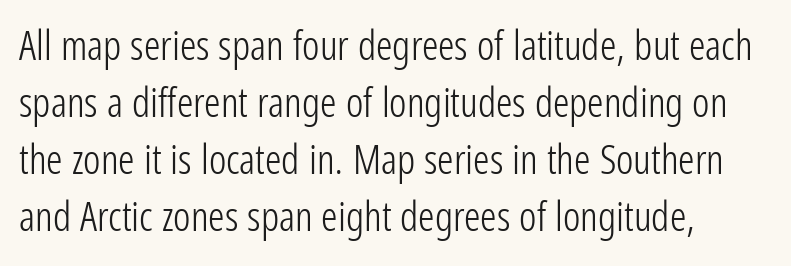
Q: Is the text bold? A: No.
Q: Is the text italic (slanted)? A: No, it is upright.
Q: Is the typeface a serif or a sans-serif typeface? A: Sans-serif.
Q: Is the text underlined? A: No.
Q: How is the paragraph aligned? A: Left-aligned.
Q: Is the spacing between letters normal or unusually wide? A: Normal.
Q: Is the spacing between lines tight, normal or loose? A: Normal.
Q: Width (condensed, normal, or wide)? A: Condensed.
Q: Stroke contrast? A: Low.
Q: x-height? A: Medium.
Q: Monospaced? A: No.
